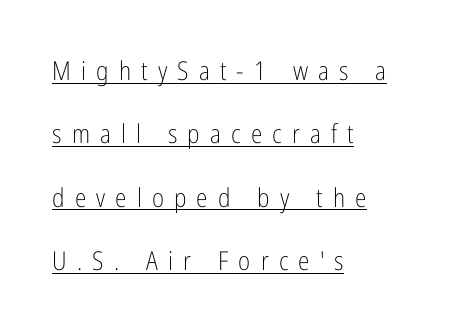
{"italic": "no", "bold": "no", "underline": "yes", "align": "left", "line_spacing": "loose", "line_spacing_ratio": 2.44, "letter_spacing": "wide", "letter_spacing_em": 0.39, "glyph_px": 26}
